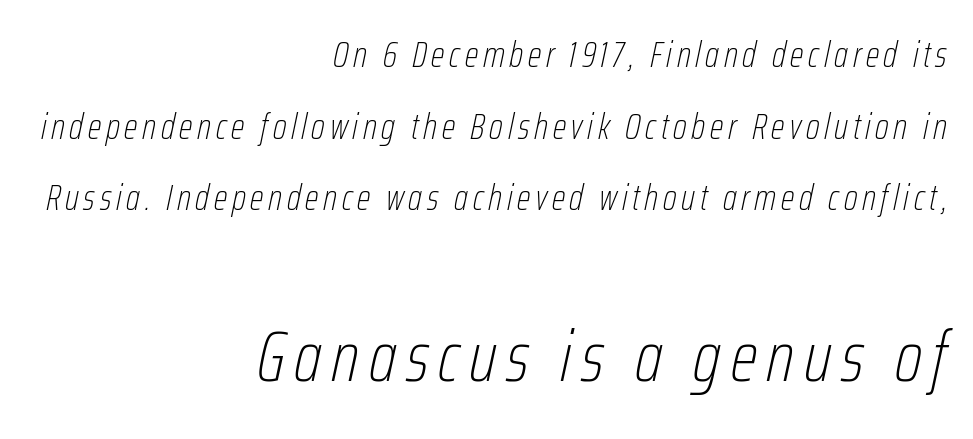
The image shows 72 px thin, condensed type, italic (leaning right); set right-aligned, loose line spacing (1.99x), not underlined; the second (bottom) block is 2.0x larger; low stroke contrast and a medium x-height.
